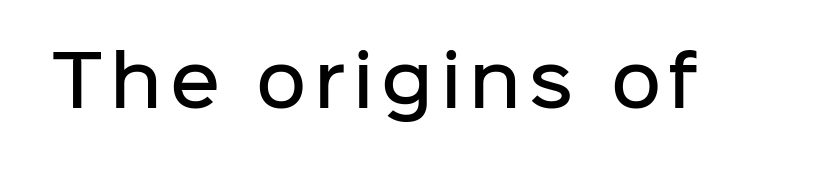
Q: Is the text bold? A: Semi-bold.
Q: Is the text italic (slanted)? A: No, it is upright.
Q: Is the typeface a serif or a sans-serif typeface? A: Sans-serif.
Q: Is the text underlined? A: No.
Q: Width (condensed, normal, or wide)? A: Normal.
Q: Stroke contrast? A: Low.
Q: x-height? A: Medium.
Q: Monospaced? A: No.
